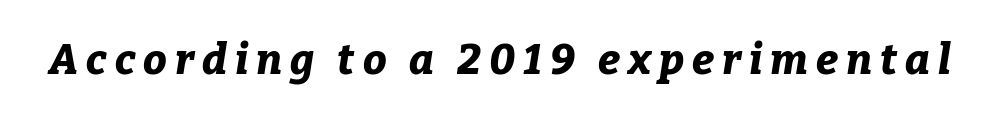
Q: Is the text bold? A: Yes.
Q: Is the text italic (slanted)? A: Yes, it leans right by about 9 degrees.
Q: Is the text underlined? A: No.
Q: Width (condensed, normal, or wide)? A: Normal.
Q: Stroke contrast? A: Low.
Q: x-height? A: Medium.
Q: Monospaced? A: No.
